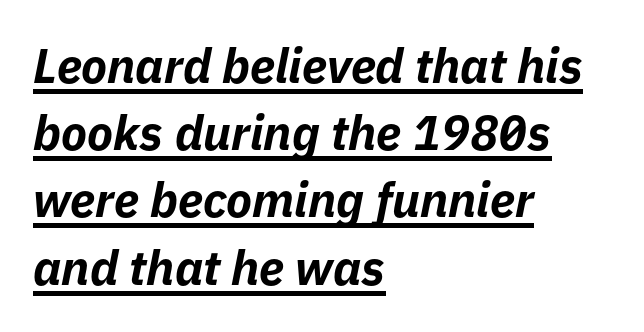
{"italic": "yes", "lean": "right", "slant_degrees": 11, "bold": "yes", "weight": "bold", "width": "normal", "stroke_contrast": "low", "x_height": "medium", "monospaced": "no", "underline": "yes", "align": "left", "line_spacing": "normal", "line_spacing_ratio": 1.4, "letter_spacing": "normal", "letter_spacing_em": 0.0, "glyph_px": 48}
